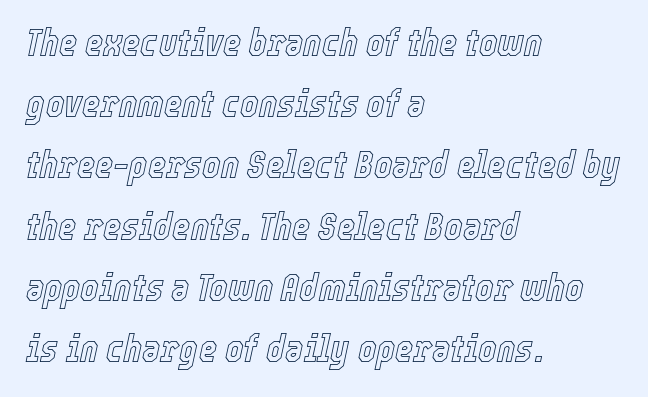
This rendering uses left alignment, leaving the right contour irregular. Summary of vertical rhythm: regular, with standard interline spacing. These lines are rendered in a variable-pitch font. Glyph-to-glyph distance matches everyday printed text.
